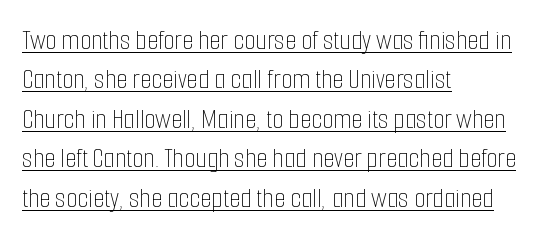
Posture: straight, roman, zero tilt. Does a line run under the words? Yes, clearly. These lines sit exactly where default settings would place them. Character widths vary here, with narrow letters taking less room than wide ones. A classic flush-left, rag-right setting is used for this passage. The letters look calm and open, with moderate or lighter stems.
